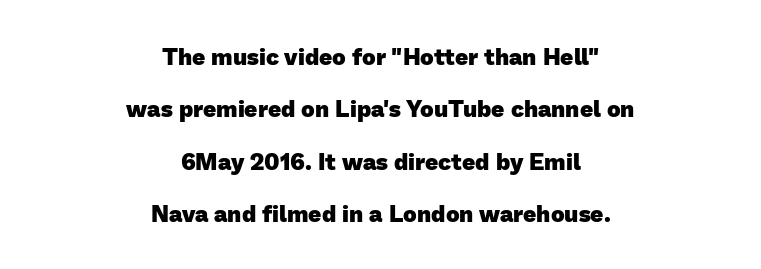
The image shows 23 px bold type; set centered, loose line spacing (2.28x), normal letter spacing, not underlined.
